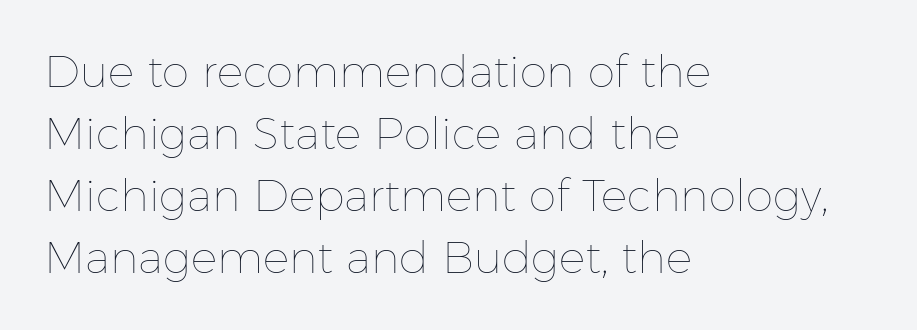
The image shows 44 px thin type, upright; set left-aligned, normal line spacing (1.41x), normal letter spacing, not underlined; low stroke contrast and a medium x-height.
